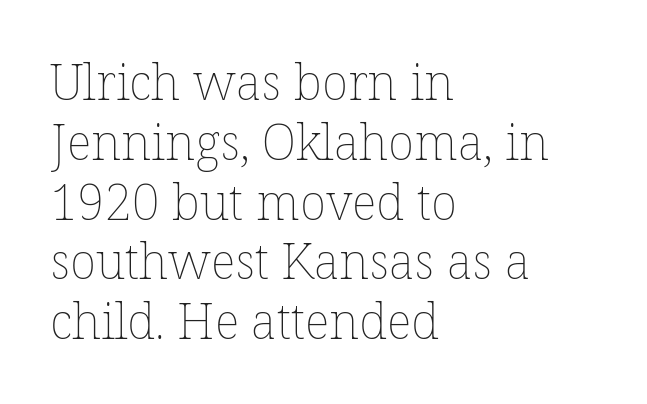
{"italic": "no", "bold": "no", "weight": "thin", "width": "normal", "stroke_contrast": "low", "x_height": "medium", "monospaced": "no", "underline": "no", "align": "left", "line_spacing_ratio": 1.22, "letter_spacing": "normal", "letter_spacing_em": 0.0, "glyph_px": 49}
